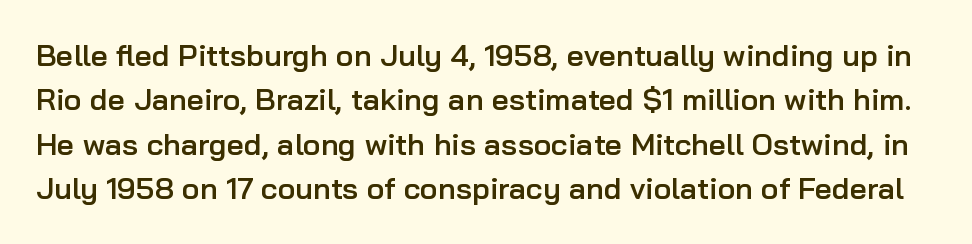
{"serif": "no", "italic": "no", "bold": "semi", "weight": "semibold", "width": "normal", "stroke_contrast": "low", "x_height": "medium", "monospaced": "no", "underline": "no", "line_spacing": "normal", "line_spacing_ratio": 1.48, "letter_spacing": "normal", "letter_spacing_em": 0.0, "glyph_px": 30}
